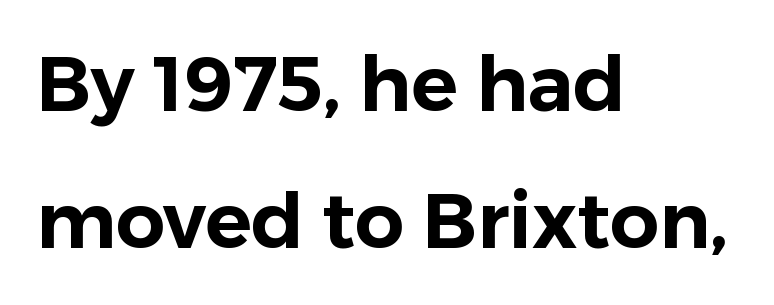
The image shows 77 px sans-serif type, upright; set left-aligned, line spacing 1.78x, normal letter spacing, not underlined; low stroke contrast and a medium x-height.
